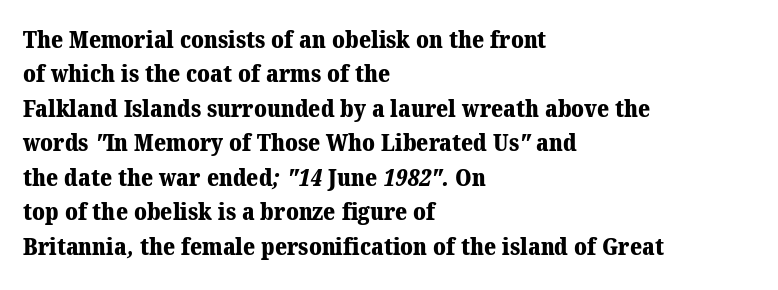
The area under the type is left untouched. Line starts are locked; line ends wander. Regarding leading, the lines here are spaced in the standard way. Heavy, bold letterforms.
